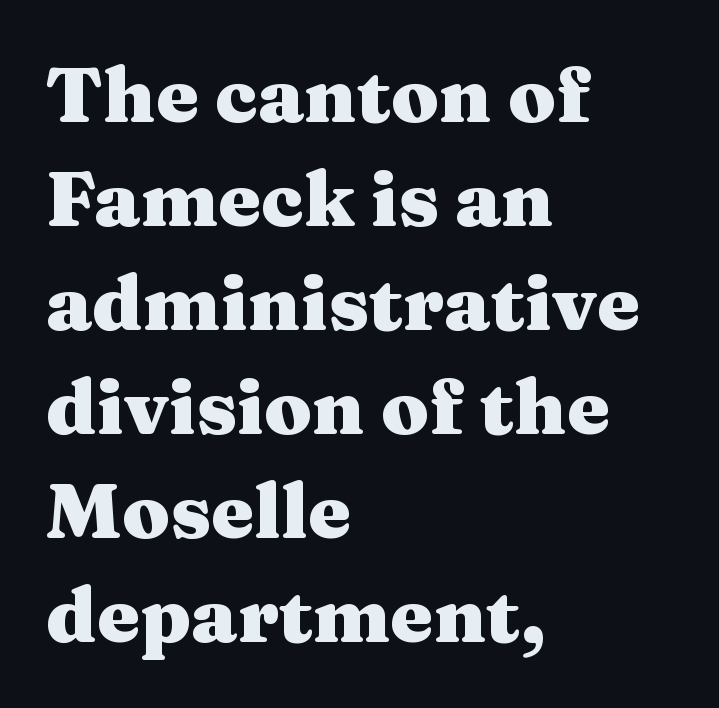
The image shows 77 px heavy, wide serif type, upright; set left-aligned, normal line spacing (1.35x), normal letter spacing, not underlined; medium stroke contrast and a medium x-height.
